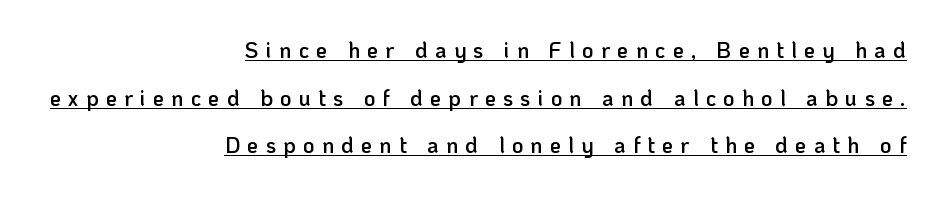
The ragged edge is on the left, which tells us the setting is flush right. A semibold gives these letters moderate extra thickness, short of bold. Every word sits above its own underline. Upright lettering throughout.
